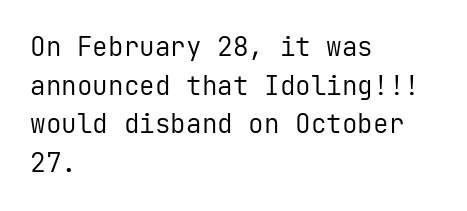
Q: Is the text bold? A: No.
Q: Is the text italic (slanted)? A: No, it is upright.
Q: Is the text underlined? A: No.
Q: How is the paragraph aligned? A: Left-aligned.
Q: Is the spacing between letters normal or unusually wide? A: Normal.
Q: Is the spacing between lines tight, normal or loose? A: Normal.
